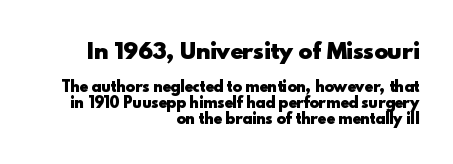
The string is rendered with underlining switched off. Observe the ordinary spacing: letters are neighbours, not strangers. Ordinary non-slanted type is in use. Its strokes are broad and dark, the hallmark of bold type. Leading: reduced. Short and long lines alike share a common ending point at right.
